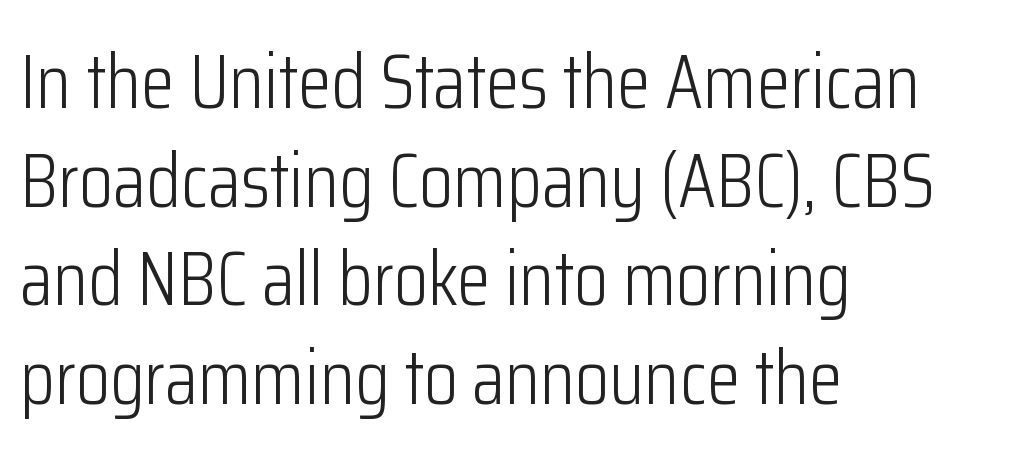
The image shows 77 px light, condensed sans-serif type, upright; set left-aligned, normal line spacing (1.28x), normal letter spacing, not underlined; low stroke contrast and a medium x-height.
